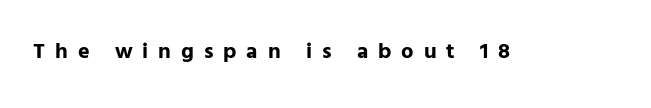
{"italic": "no", "bold": "yes", "underline": "no", "letter_spacing": "wide", "letter_spacing_em": 0.45, "glyph_px": 22}
